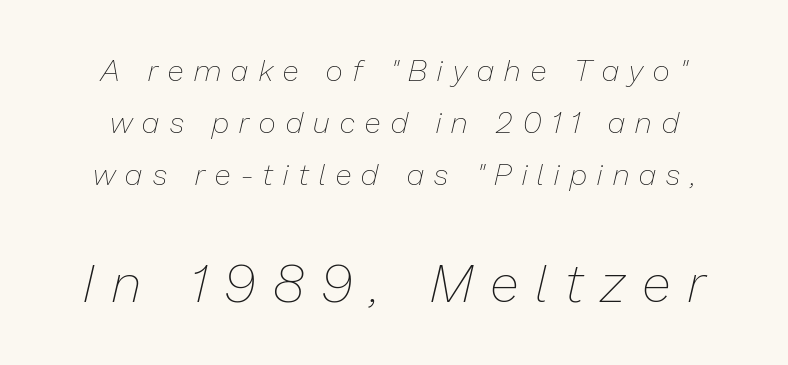
The image shows 53 px thin type, italic (leaning right); set line spacing 1.73x, unusually wide letter spacing (+0.35 em), not underlined; the second (bottom) block is 1.77x larger; low stroke contrast and a medium x-height.
